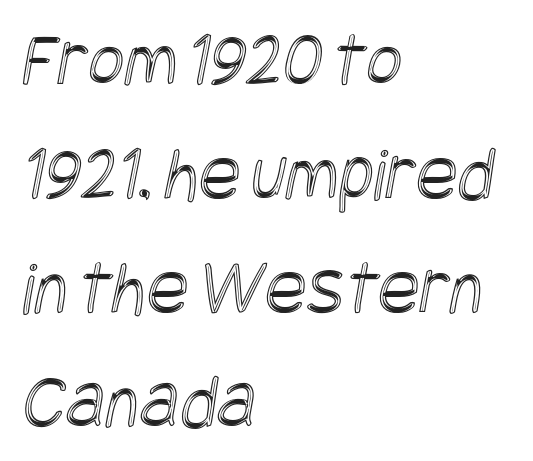
The compositor pushed each line to the left boundary. Nothing unusual about the tracking: characters are spaced as the font intends. Summary of vertical rhythm: regular, with standard interline spacing. A bare baseline throughout the passage.
